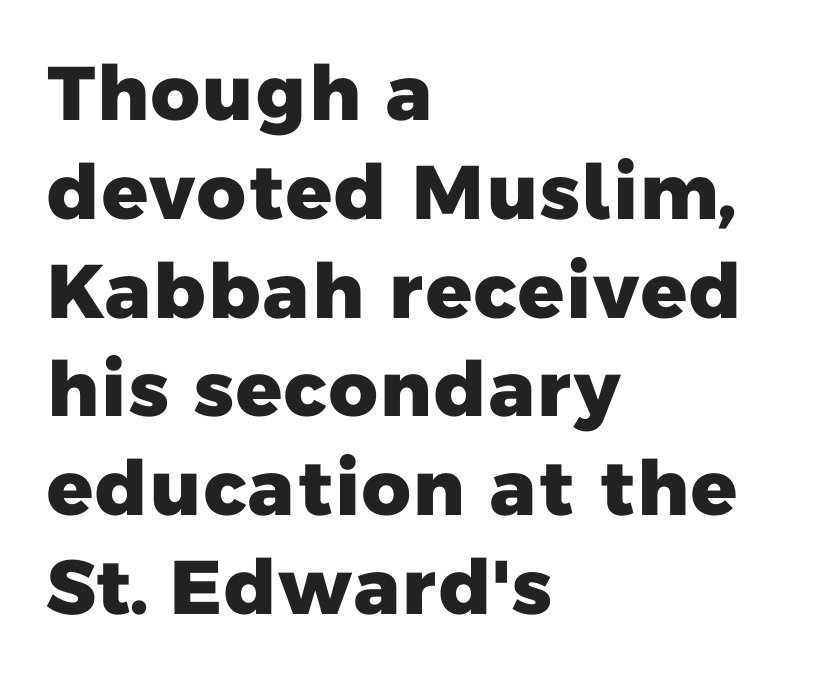
Q: Is the text bold? A: Yes.
Q: Is the typeface a serif or a sans-serif typeface? A: Sans-serif.
Q: Is the text underlined? A: No.
Q: How is the paragraph aligned? A: Left-aligned.
Q: Is the spacing between letters normal or unusually wide? A: Normal.
Q: Is the spacing between lines tight, normal or loose? A: Normal.
Q: Width (condensed, normal, or wide)? A: Normal.
Q: Stroke contrast? A: Low.
Q: x-height? A: Medium.
Q: Monospaced? A: No.
